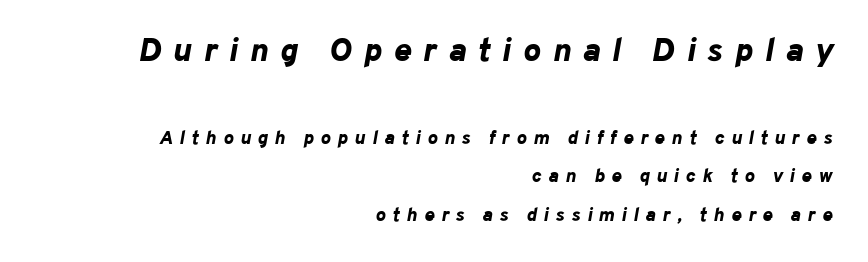
Q: Is the text bold? A: Yes.
Q: Is the text italic (slanted)? A: Yes, it leans right by about 10 degrees.
Q: Is the text underlined? A: No.
Q: How is the paragraph aligned? A: Right-aligned.
Q: Is the spacing between letters normal or unusually wide? A: Unusually wide.
Q: Is the spacing between lines tight, normal or loose? A: Loose.
Q: Which block of text is set in a larger size, the first (top) or the second (bottom)? A: The first (top) one.
Q: Width (condensed, normal, or wide)? A: Normal.
Q: Stroke contrast? A: Low.
Q: x-height? A: Medium.
Q: Monospaced? A: No.
